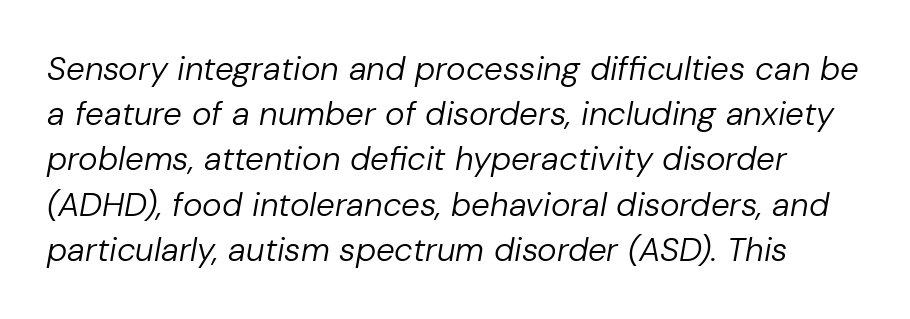
Lines of text with bare space underneath. This is not heavy type; no bold has been used. Normally led — the rows are evenly, conventionally spaced. Each word holds together tightly as a unit, with standard inter-letter gaps.
